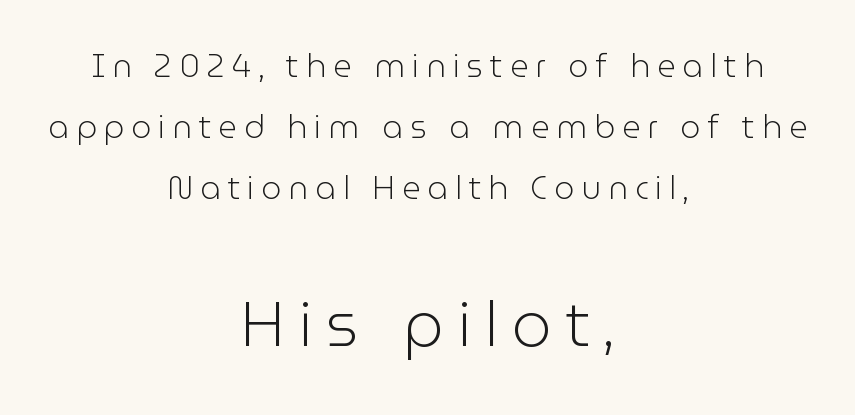
The image shows 63 px light sans-serif type, upright; set centered, loose line spacing (1.9x), unusually wide letter spacing (+0.22 em), not underlined; the second (bottom) block is 1.97x larger; low stroke contrast and a medium x-height.
